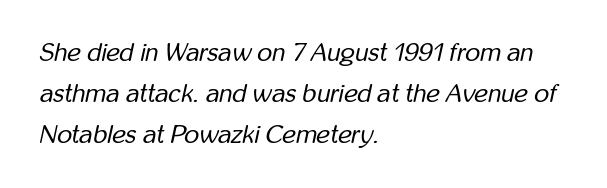
{"italic": "yes", "lean": "right", "slant_degrees": 12, "bold": "no", "underline": "no", "align": "left", "line_spacing": "normal", "line_spacing_ratio": 1.57, "letter_spacing": "normal", "letter_spacing_em": 0.0, "glyph_px": 26}
